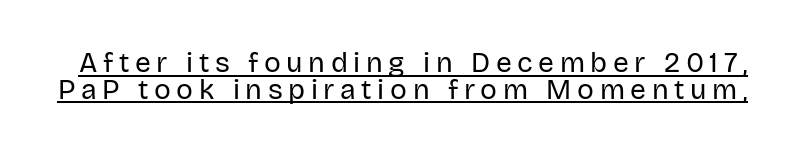
Q: Is the text bold? A: No.
Q: Is the text italic (slanted)? A: No, it is upright.
Q: Is the typeface a serif or a sans-serif typeface? A: Sans-serif.
Q: Is the text underlined? A: Yes.
Q: Is the spacing between letters normal or unusually wide? A: Unusually wide.
Q: Is the spacing between lines tight, normal or loose? A: Tight.
Q: Width (condensed, normal, or wide)? A: Normal.
Q: Stroke contrast? A: Low.
Q: x-height? A: Large.
Q: Monospaced? A: No.
